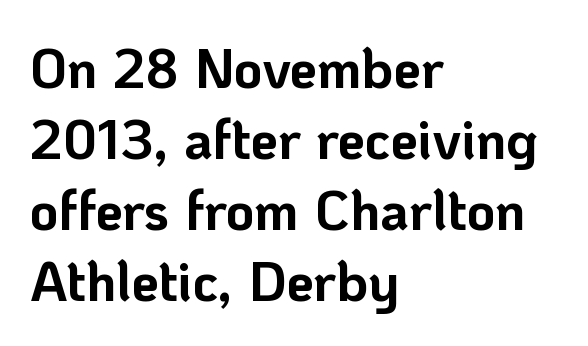
Q: Is the text bold? A: Yes.
Q: Is the text italic (slanted)? A: No, it is upright.
Q: Is the typeface a serif or a sans-serif typeface? A: Sans-serif.
Q: Is the text underlined? A: No.
Q: How is the paragraph aligned? A: Left-aligned.
Q: Is the spacing between letters normal or unusually wide? A: Normal.
Q: Is the spacing between lines tight, normal or loose? A: Normal.
Q: Width (condensed, normal, or wide)? A: Normal.
Q: Stroke contrast? A: Low.
Q: x-height? A: Medium.
Q: Monospaced? A: No.
